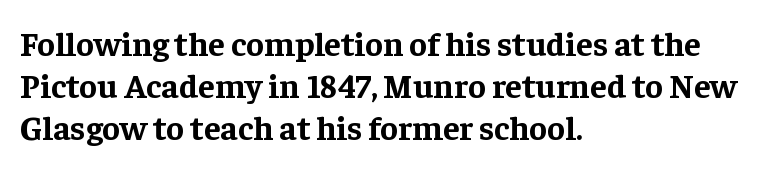
Q: Is the text bold? A: Yes.
Q: Is the text italic (slanted)? A: No, it is upright.
Q: Is the typeface a serif or a sans-serif typeface? A: Serif.
Q: Is the text underlined? A: No.
Q: How is the paragraph aligned? A: Left-aligned.
Q: Is the spacing between letters normal or unusually wide? A: Normal.
Q: Width (condensed, normal, or wide)? A: Normal.
Q: Stroke contrast? A: Low.
Q: x-height? A: Medium.
Q: Monospaced? A: No.
